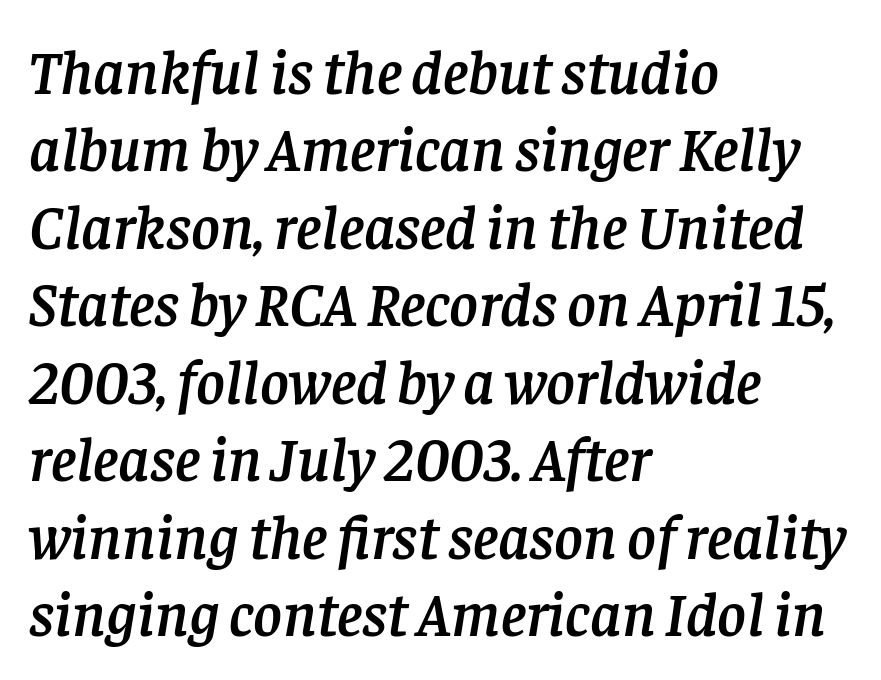
{"serif": "yes", "italic": "yes", "lean": "right", "slant_degrees": 8, "width": "normal", "stroke_contrast": "low", "x_height": "large", "monospaced": "no", "underline": "no", "align": "left", "line_spacing": "normal", "line_spacing_ratio": 1.25, "letter_spacing": "normal", "letter_spacing_em": 0.0, "glyph_px": 62}
